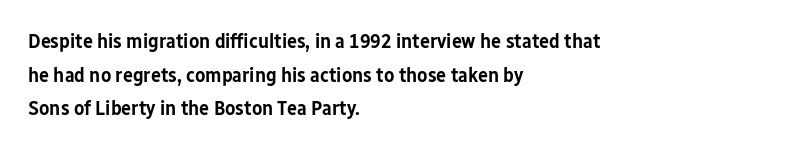
{"italic": "no", "bold": "semi", "underline": "no", "align": "left", "line_spacing": "normal", "line_spacing_ratio": 1.6, "letter_spacing": "normal", "letter_spacing_em": 0.0, "glyph_px": 21}
